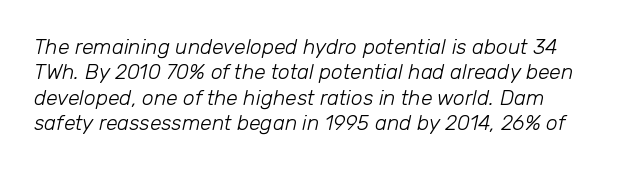
Q: Is the text bold? A: No.
Q: Is the text italic (slanted)? A: Yes, it leans right by about 12 degrees.
Q: Is the text underlined? A: No.
Q: Is the spacing between letters normal or unusually wide? A: Normal.
